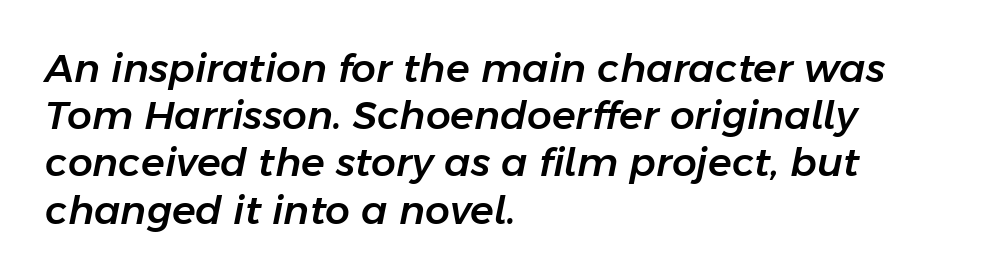
Proportional: the letters do not fall into vertical columns. Descender tails drop into unmarked territory. This rendering uses left alignment, leaving the right contour irregular. This rendering leaves character spacing at its baseline value. The font's italic variant was chosen for this text.
